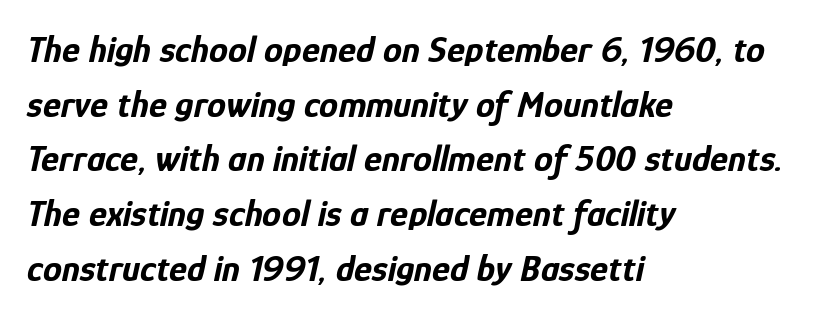
Only glyphs here, with clear space below each row. Notice how the stems are inclined rather than vertical — that's the hallmark of italics. The rendering keeps characters at their native spacing. Leading: standard. Where is the straight margin? On the left. I'd describe the lettering as bold — thick and assertive.
